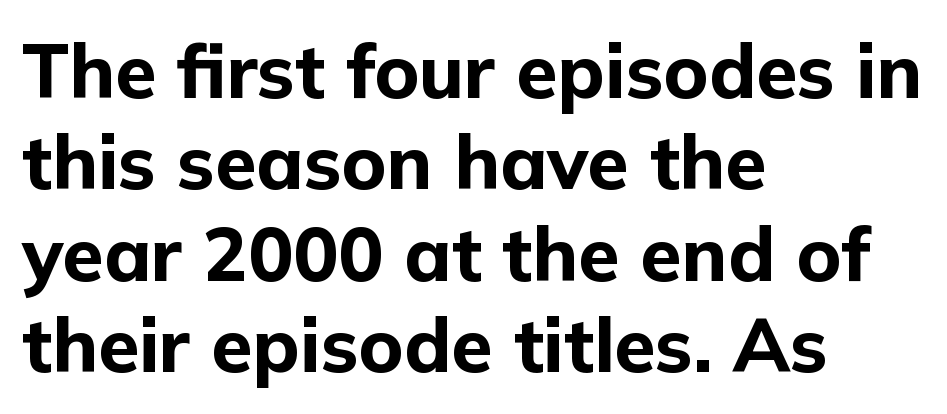
The image shows 75 px bold sans-serif type, upright; set left-aligned, line spacing 1.22x, normal letter spacing, not underlined; low stroke contrast and a medium x-height.
